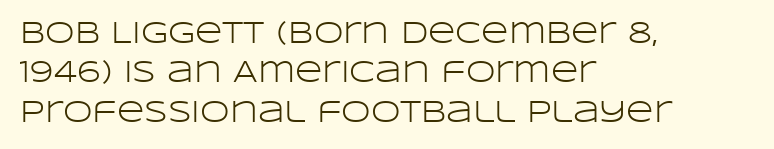
Characters remain perfectly vertical along every line. No heavy texture on the line: the type isn't bold. The strip under each line holds only bare page. The lines in this sample share a left origin and differ only in where they stop.
